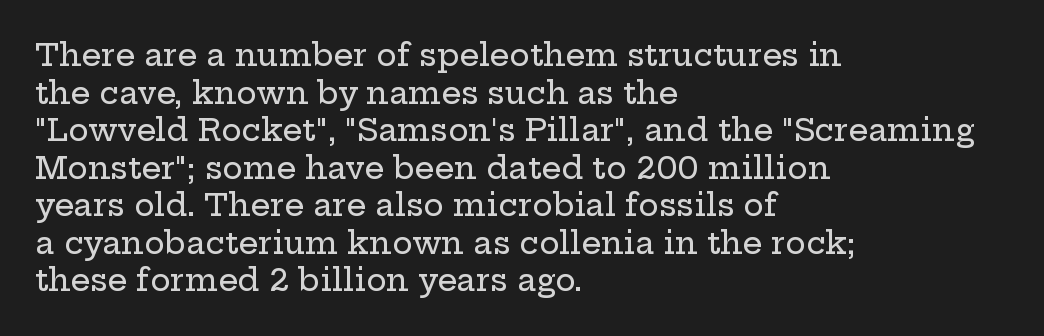
No extra tracking has been applied to these lines. The axis of the letterforms is exactly vertical. Words float on clear page, feet unadorned. Alignment: flush left. Spacing verdict: proportional, widths tailored to each character. The rendering shows small feet on the letterforms — a serif design.
